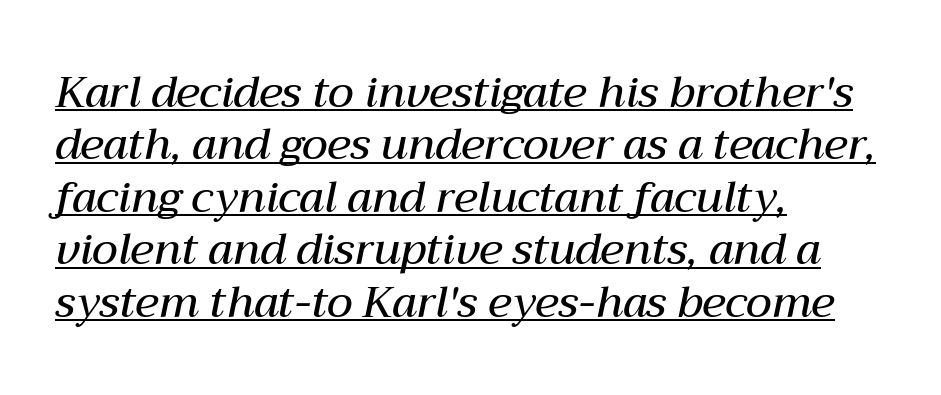
Characters follow at the spacing the type designer built in. I'd describe the lettering as semibold — firm but not a full bold. Emphasis is given by a line drawn under the lettering. The rendering uses natural spacing where letterforms have individual widths. Does the lettering tilt? It does — this is italic. The text block is weighted toward the left margin, trailing off unevenly rightward.
